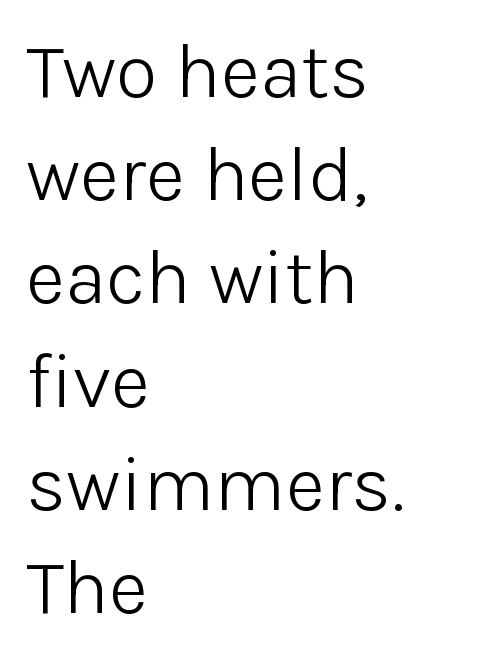
Reading down the column, the eye jumps a familiar distance to each next line. Nope, not italic — everything's standing straight. In terms of letterspacing, this is plain default setting. The face used here is a sans, in the tradition of grotesques and geometrics. Honestly, there is no underline to notice here at all.
